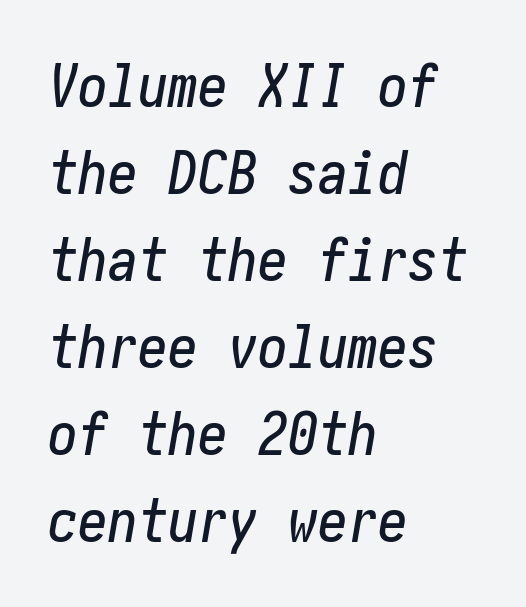
The image shows 60 px condensed type, italic (leaning right); set left-aligned, normal line spacing (1.45x), normal letter spacing, not underlined; low stroke contrast and a medium x-height.
